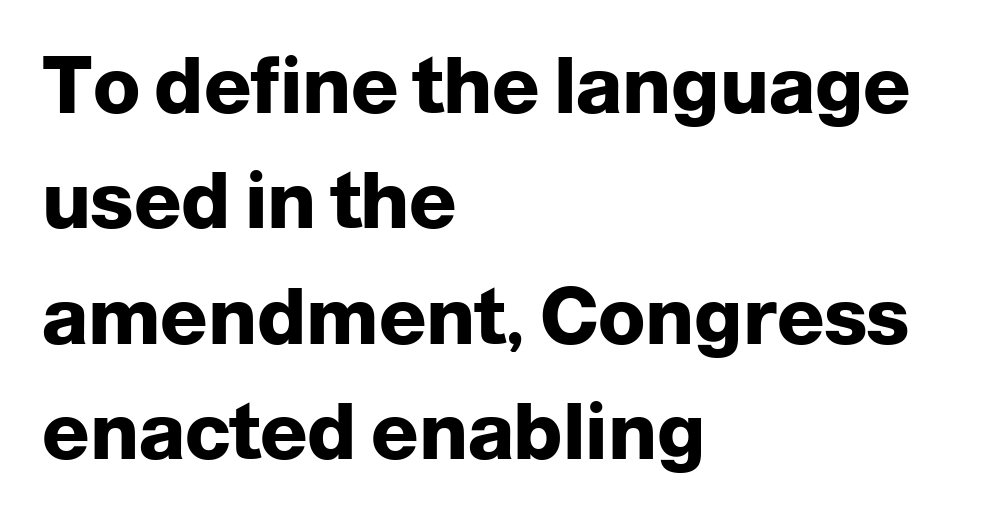
Q: Is the text bold? A: Yes.
Q: Is the text italic (slanted)? A: No, it is upright.
Q: Is the typeface a serif or a sans-serif typeface? A: Sans-serif.
Q: Is the text underlined? A: No.
Q: How is the paragraph aligned? A: Left-aligned.
Q: Is the spacing between letters normal or unusually wide? A: Normal.
Q: Is the spacing between lines tight, normal or loose? A: Normal.
Q: Width (condensed, normal, or wide)? A: Normal.
Q: Stroke contrast? A: Low.
Q: x-height? A: Medium.
Q: Monospaced? A: No.
